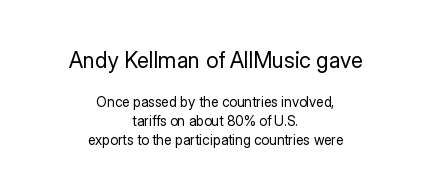
{"italic": "no", "bold": "no", "underline": "no", "align": "center", "line_spacing": "normal", "line_spacing_ratio": 1.35, "letter_spacing": "normal", "letter_spacing_em": 0.0, "larger_block": "first", "size_ratio": 1.57, "glyph_px": 22}
